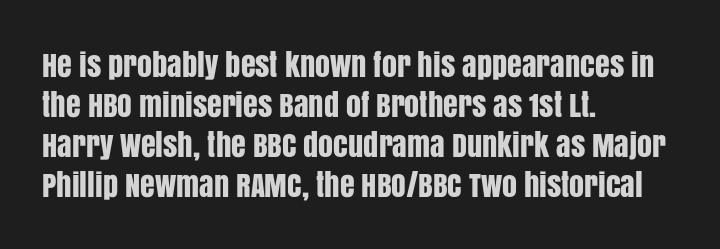
{"serif": "no", "italic": "no", "width": "condensed", "stroke_contrast": "low", "x_height": "large", "monospaced": "no", "underline": "no", "align": "left", "line_spacing": "normal", "line_spacing_ratio": 1.33, "letter_spacing": "normal", "letter_spacing_em": 0.0, "glyph_px": 30}
